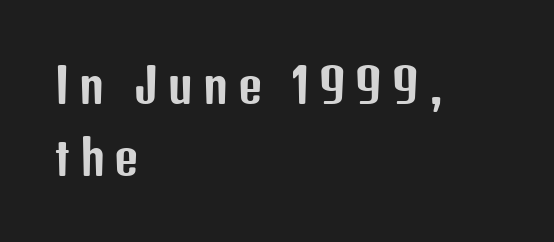
{"serif": "no", "italic": "no", "width": "condensed", "stroke_contrast": "low", "x_height": "medium", "monospaced": "no", "underline": "no", "align": "left", "line_spacing": "normal", "line_spacing_ratio": 1.53, "letter_spacing": "wide", "letter_spacing_em": 0.21, "glyph_px": 47}
